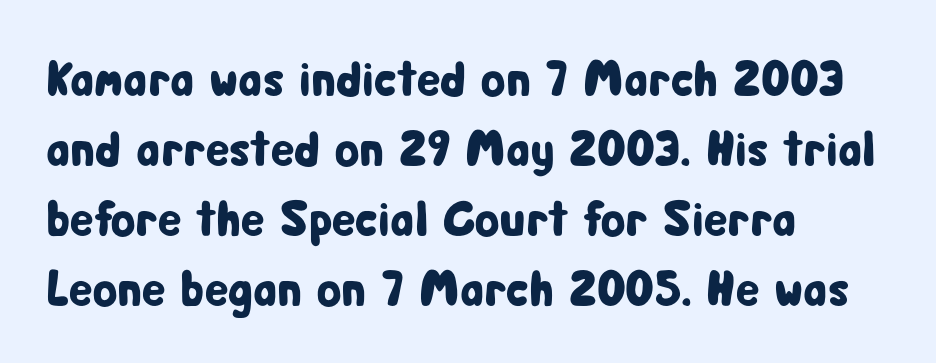
{"serif": "no", "italic": "no", "width": "condensed", "stroke_contrast": "low", "x_height": "medium", "monospaced": "no", "underline": "no", "align": "left", "line_spacing": "normal", "line_spacing_ratio": 1.4, "letter_spacing": "normal", "letter_spacing_em": 0.0, "glyph_px": 50}
